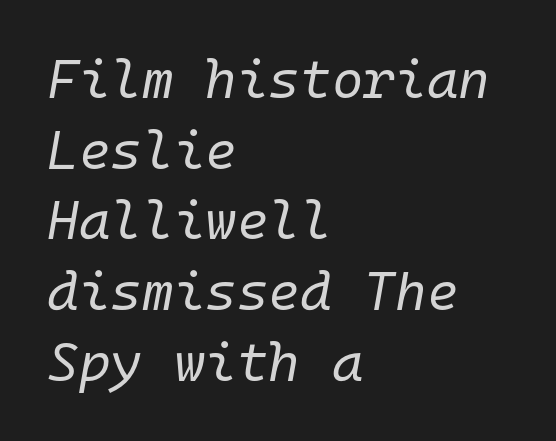
The image shows 54 px regular-weight type, italic (leaning right), monospaced; set left-aligned, normal line spacing (1.31x), normal letter spacing, not underlined; low stroke contrast and a medium x-height.
